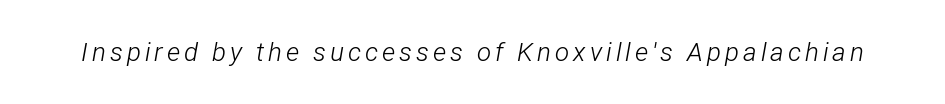
{"italic": "yes", "lean": "right", "slant_degrees": 12, "bold": "no", "underline": "no", "glyph_px": 26}
